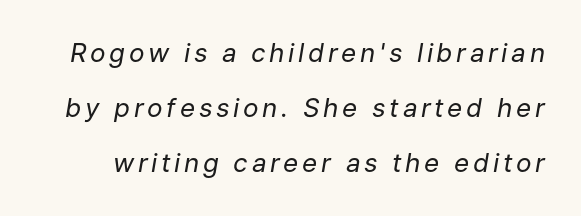
{"italic": "yes", "lean": "right", "slant_degrees": 9, "bold": "no", "underline": "no", "line_spacing": "loose", "line_spacing_ratio": 2.12, "glyph_px": 26}
